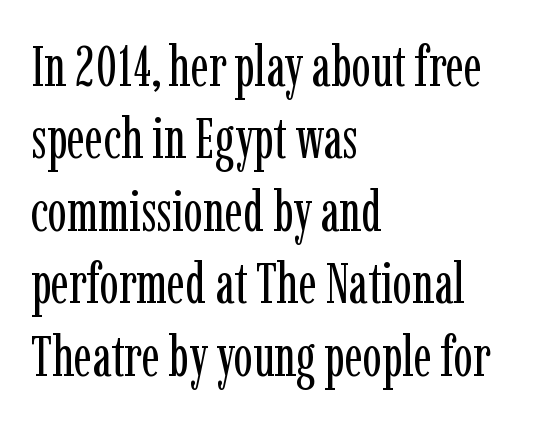
Check under the words: just untouched page. Words appear dense and cohesive because spacing is normal. Weight: not bold — regular or lighter. A serif font was chosen for this passage.
